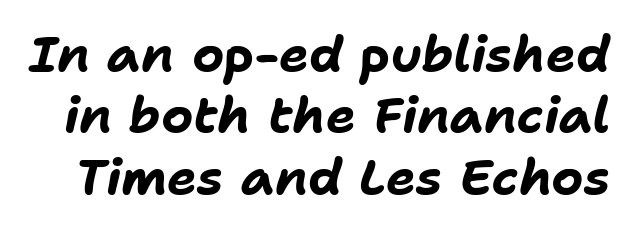
Q: Is the text bold? A: Yes.
Q: Is the text italic (slanted)? A: Yes, it leans right by about 11 degrees.
Q: Is the text underlined? A: No.
Q: Is the spacing between letters normal or unusually wide? A: Normal.
Q: Width (condensed, normal, or wide)? A: Normal.
Q: Stroke contrast? A: Low.
Q: x-height? A: Medium.
Q: Monospaced? A: No.
